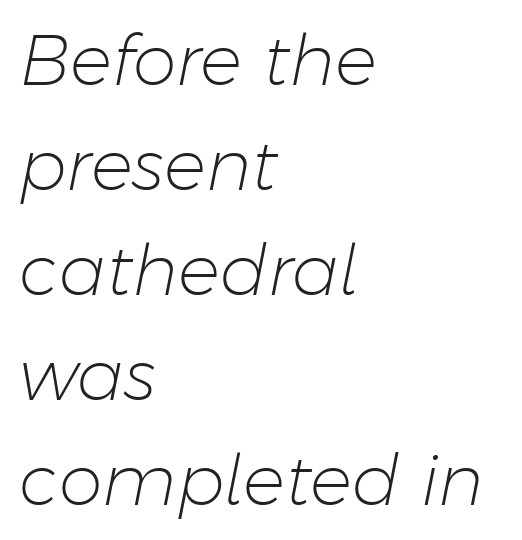
The image shows 70 px light type, italic (leaning right); set left-aligned, normal line spacing (1.5x), normal letter spacing, not underlined; low stroke contrast and a medium x-height.
